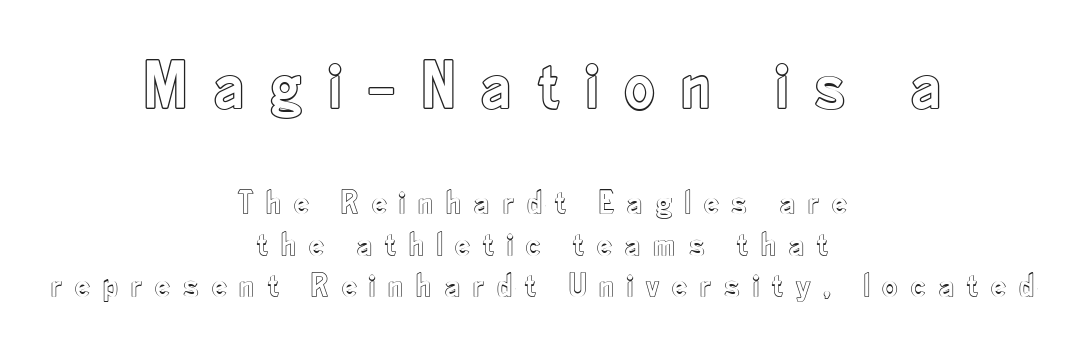
The zone under the glyphs is completely vacant. Note the varied advance widths — an 'i' is clearly narrower than an 'm'. Does the bottom block carry the larger type? No, the top block does. Is the letter spacing exaggerated? Yes — the characters are pushed far apart.
